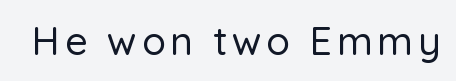
Q: Is the text italic (slanted)? A: No, it is upright.
Q: Is the typeface a serif or a sans-serif typeface? A: Sans-serif.
Q: Is the text underlined? A: No.
Q: Width (condensed, normal, or wide)? A: Normal.
Q: Stroke contrast? A: Low.
Q: x-height? A: Medium.
Q: Monospaced? A: No.
